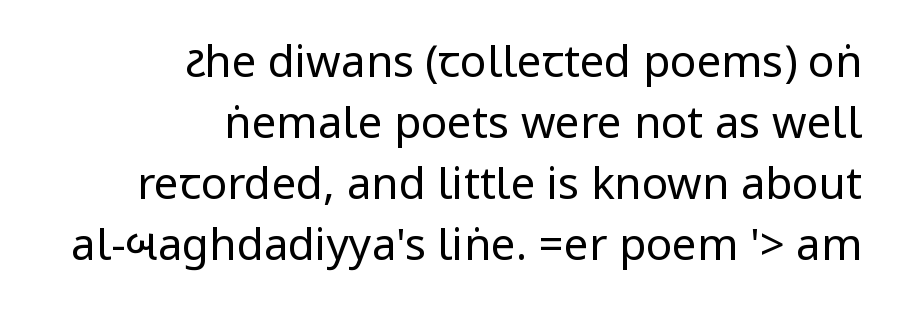
The image shows 44 px regular-weight, condensed sans-serif type, upright; set right-aligned, normal line spacing (1.39x), normal letter spacing, not underlined; low stroke contrast.
